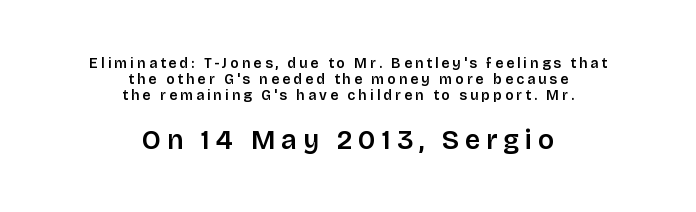
The image shows 27 px text type, upright; set centered, tight line spacing (1.13x), unusually wide letter spacing (+0.22 em), not underlined; the second (bottom) block is 1.93x larger.
